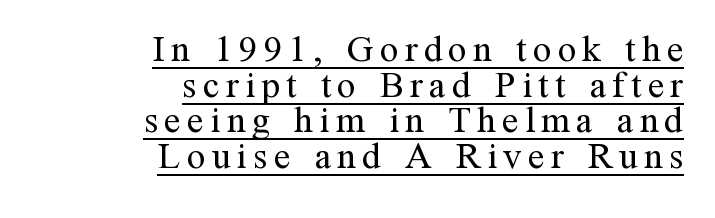
{"serif": "yes", "italic": "no", "bold": "no", "weight": "regular", "width": "normal", "stroke_contrast": "medium", "x_height": "medium", "monospaced": "no", "underline": "yes", "align": "right", "line_spacing": "tight", "line_spacing_ratio": 0.96, "glyph_px": 37}
